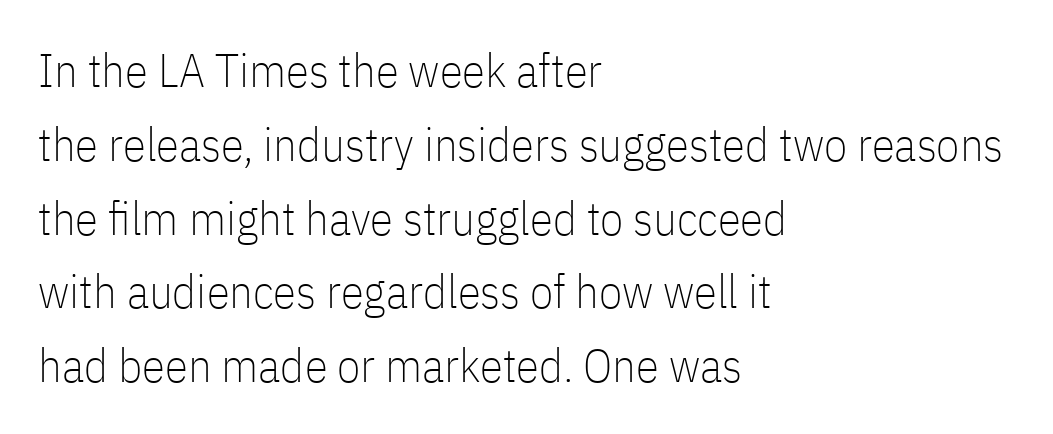
The image shows 47 px thin, condensed sans-serif type, upright; set left-aligned, normal line spacing (1.57x), normal letter spacing, not underlined; low stroke contrast and a medium x-height.
